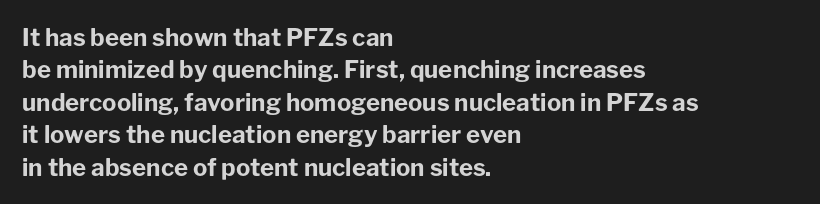
Whoever set this chose a conventional vertical rhythm. Emphasis by weight is at full strength: bold. The setting favours the left margin, as ordinary paragraphs usually do. Glance below the letters and you will spot only blank space. Rendered with straight, roman letterforms.
